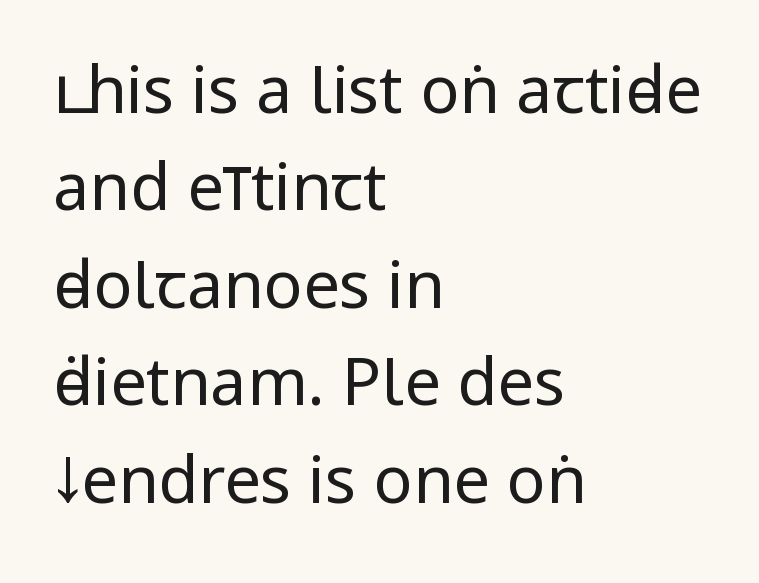
{"serif": "no", "italic": "no", "bold": "no", "weight": "regular", "width": "condensed", "stroke_contrast": "low", "x_height": "large", "monospaced": "no", "underline": "no", "align": "left", "line_spacing": "normal", "line_spacing_ratio": 1.5, "letter_spacing": "normal", "letter_spacing_em": 0.0, "glyph_px": 65}
